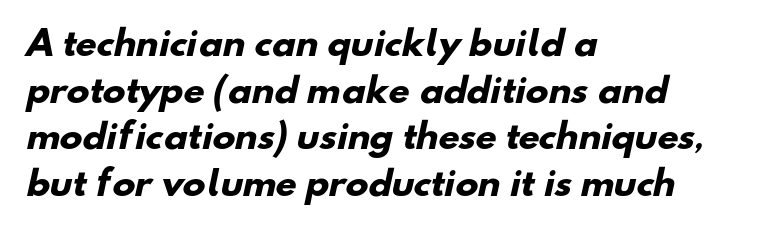
The image shows 34 px heavy sans-serif type; set left-aligned, normal line spacing (1.37x), normal letter spacing, not underlined; low stroke contrast and a small x-height.
